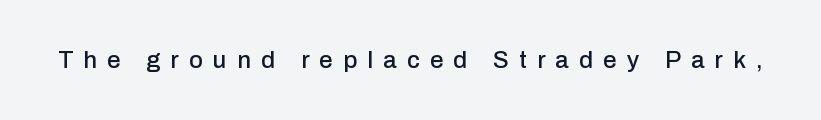
{"italic": "no", "underline": "no", "letter_spacing": "wide", "letter_spacing_em": 0.43, "glyph_px": 24}
